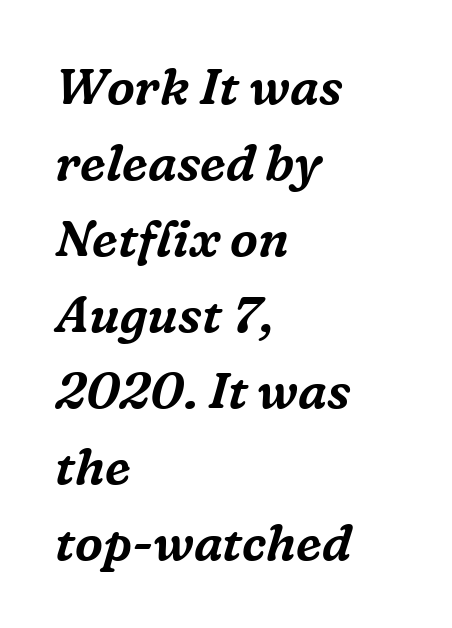
Q: Is the text italic (slanted)? A: Yes, it leans right by about 16 degrees.
Q: Is the typeface a serif or a sans-serif typeface? A: Serif.
Q: Is the text underlined? A: No.
Q: How is the paragraph aligned? A: Left-aligned.
Q: Is the spacing between letters normal or unusually wide? A: Normal.
Q: Is the spacing between lines tight, normal or loose? A: Normal.
Q: Width (condensed, normal, or wide)? A: Normal.
Q: Stroke contrast? A: Medium.
Q: x-height? A: Medium.
Q: Monospaced? A: No.
